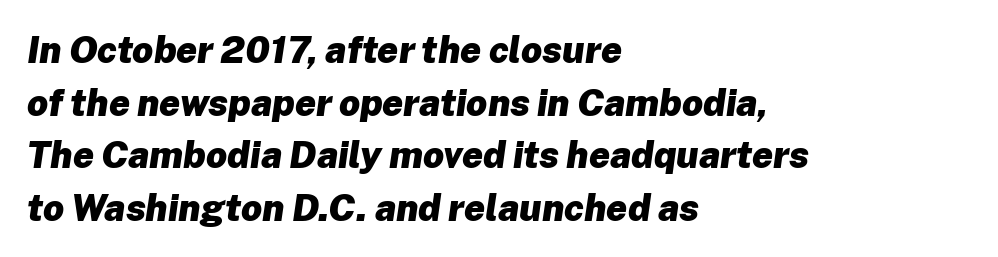
{"italic": "yes", "lean": "right", "slant_degrees": 8, "bold": "yes", "weight": "heavy", "width": "normal", "stroke_contrast": "low", "x_height": "medium", "monospaced": "no", "underline": "no", "align": "left", "line_spacing": "normal", "line_spacing_ratio": 1.42, "letter_spacing": "normal", "letter_spacing_em": 0.0, "glyph_px": 37}
